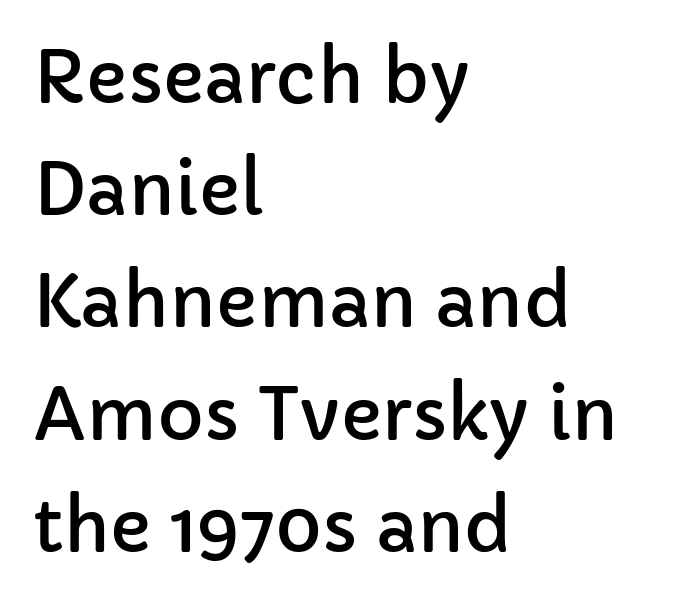
The rendering shows plain stroke endings on the letterforms — a sans-serif design. You could not count columns in this text — the font is proportionally spaced. The axis of the letterforms is exactly vertical. Which margin do the lines hug? The left one — the right edge is uneven.
